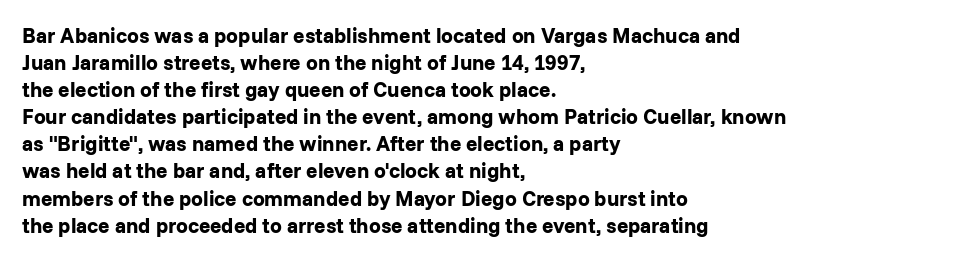
Q: Is the text bold? A: Yes.
Q: Is the text italic (slanted)? A: No, it is upright.
Q: Is the text underlined? A: No.
Q: How is the paragraph aligned? A: Left-aligned.
Q: Is the spacing between letters normal or unusually wide? A: Normal.
Q: Is the spacing between lines tight, normal or loose? A: Normal.
